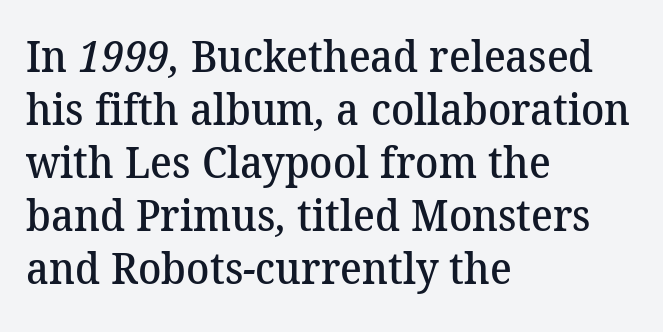
Q: Is the text bold? A: Semi-bold.
Q: Is the typeface a serif or a sans-serif typeface? A: Serif.
Q: Is the text underlined? A: No.
Q: How is the paragraph aligned? A: Left-aligned.
Q: Is the spacing between letters normal or unusually wide? A: Normal.
Q: Width (condensed, normal, or wide)? A: Normal.
Q: Stroke contrast? A: Medium.
Q: x-height? A: Medium.
Q: Monospaced? A: No.
